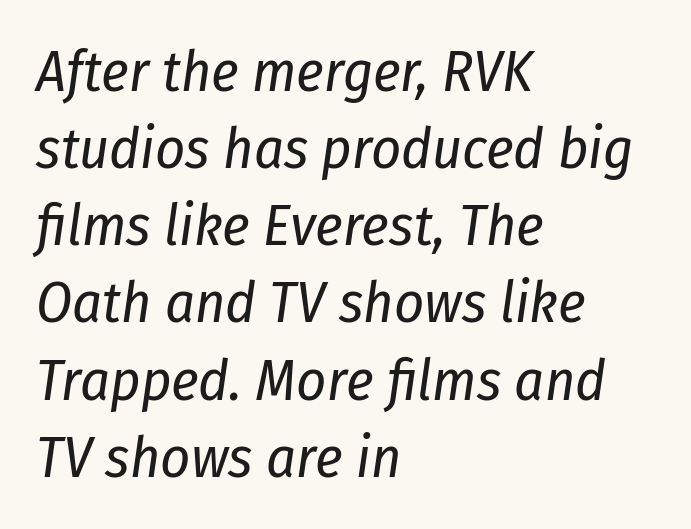
Q: Is the text bold? A: No.
Q: Is the text italic (slanted)? A: Yes, it leans right by about 8 degrees.
Q: Is the text underlined? A: No.
Q: How is the paragraph aligned? A: Left-aligned.
Q: Is the spacing between letters normal or unusually wide? A: Normal.
Q: Is the spacing between lines tight, normal or loose? A: Normal.
Q: Width (condensed, normal, or wide)? A: Condensed.
Q: Stroke contrast? A: Low.
Q: x-height? A: Medium.
Q: Monospaced? A: No.
